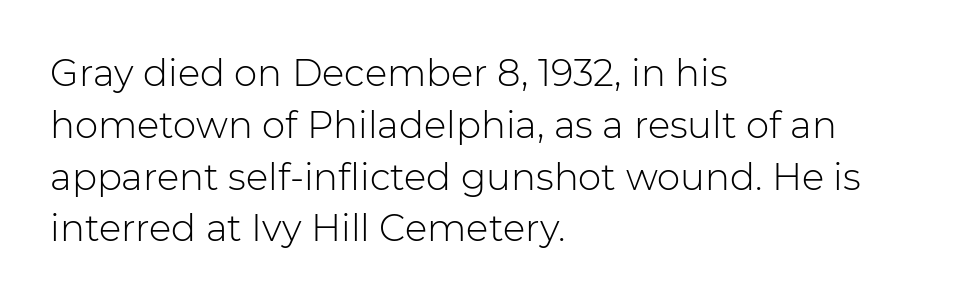
{"serif": "no", "italic": "no", "bold": "no", "weight": "light", "width": "normal", "stroke_contrast": "low", "x_height": "medium", "monospaced": "no", "underline": "no", "align": "left", "line_spacing": "normal", "line_spacing_ratio": 1.4, "letter_spacing": "normal", "letter_spacing_em": 0.0, "glyph_px": 37}
